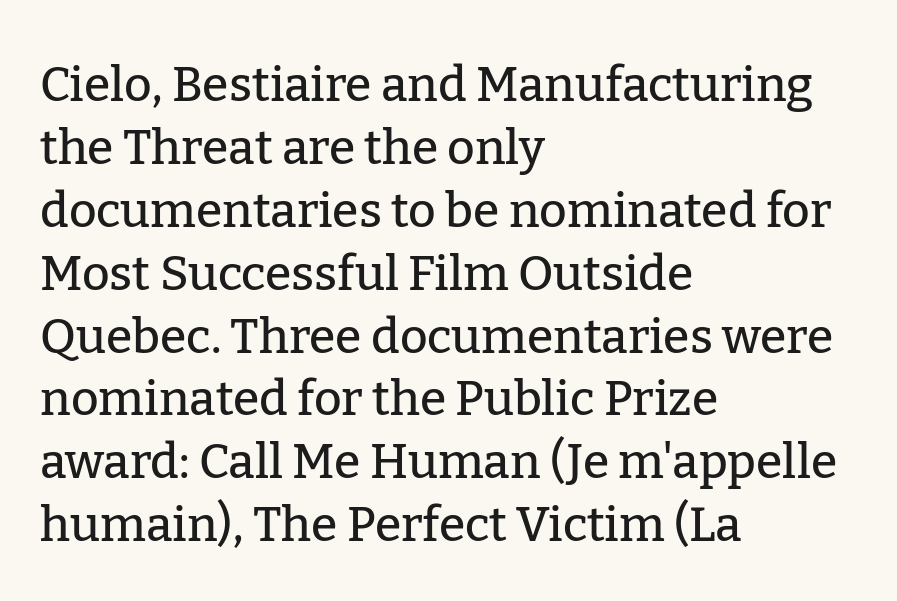
{"serif": "yes", "italic": "no", "width": "normal", "stroke_contrast": "low", "x_height": "medium", "monospaced": "no", "underline": "no", "align": "left", "line_spacing": "normal", "line_spacing_ratio": 1.31, "letter_spacing": "normal", "letter_spacing_em": 0.0, "glyph_px": 48}
